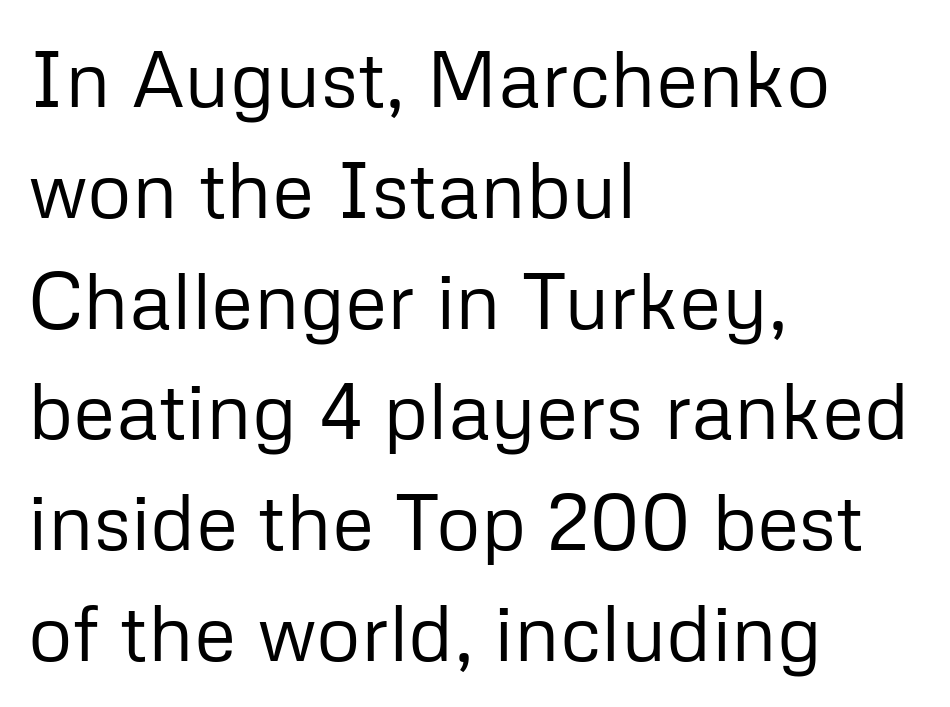
{"serif": "no", "italic": "no", "bold": "no", "weight": "regular", "width": "normal", "stroke_contrast": "low", "x_height": "medium", "monospaced": "no", "underline": "no", "align": "left", "line_spacing": "normal", "line_spacing_ratio": 1.42, "letter_spacing": "normal", "letter_spacing_em": 0.0, "glyph_px": 78}
